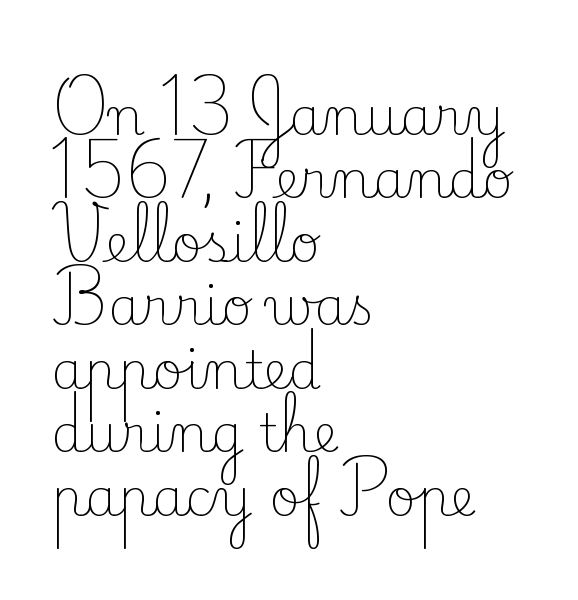
Q: Is the text bold? A: No.
Q: Is the text italic (slanted)? A: No, it is upright.
Q: Is the typeface a serif or a sans-serif typeface? A: Serif.
Q: Is the text underlined? A: No.
Q: How is the paragraph aligned? A: Left-aligned.
Q: Is the spacing between letters normal or unusually wide? A: Normal.
Q: Width (condensed, normal, or wide)? A: Normal.
Q: Stroke contrast? A: Low.
Q: x-height? A: Small.
Q: Monospaced? A: No.
